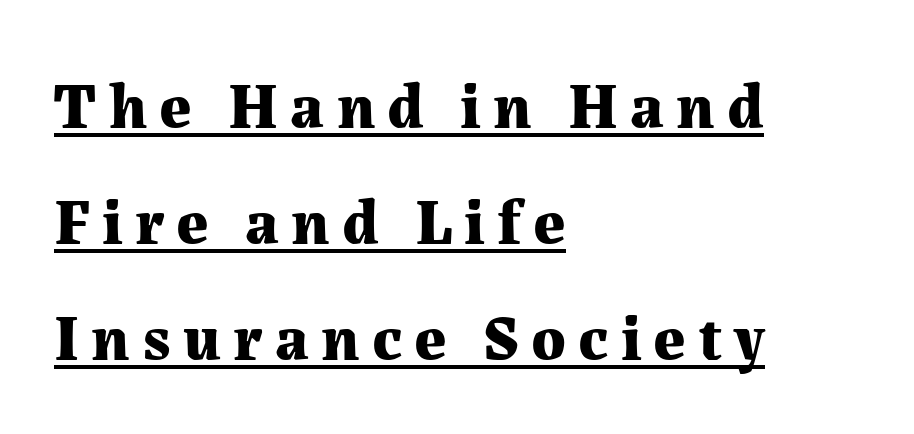
{"serif": "yes", "italic": "no", "bold": "yes", "weight": "bold", "width": "normal", "stroke_contrast": "medium", "x_height": "medium", "monospaced": "no", "underline": "yes", "align": "left", "line_spacing_ratio": 1.81, "glyph_px": 64}
